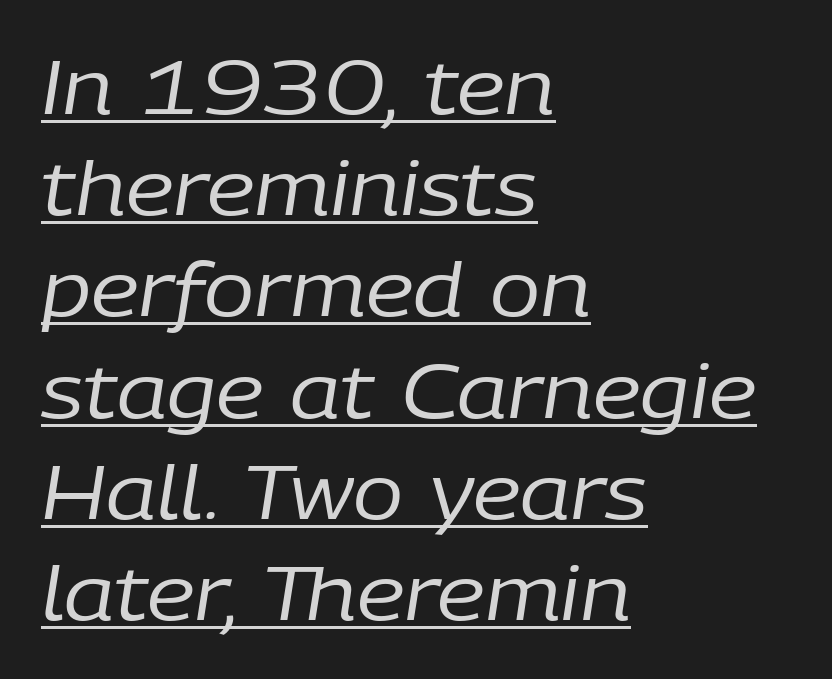
Q: Is the text bold? A: No.
Q: Is the text italic (slanted)? A: Yes, it leans right by about 9 degrees.
Q: Is the text underlined? A: Yes.
Q: How is the paragraph aligned? A: Left-aligned.
Q: Is the spacing between letters normal or unusually wide? A: Normal.
Q: Is the spacing between lines tight, normal or loose? A: Normal.
Q: Width (condensed, normal, or wide)? A: Normal.
Q: Stroke contrast? A: Low.
Q: x-height? A: Medium.
Q: Monospaced? A: No.
